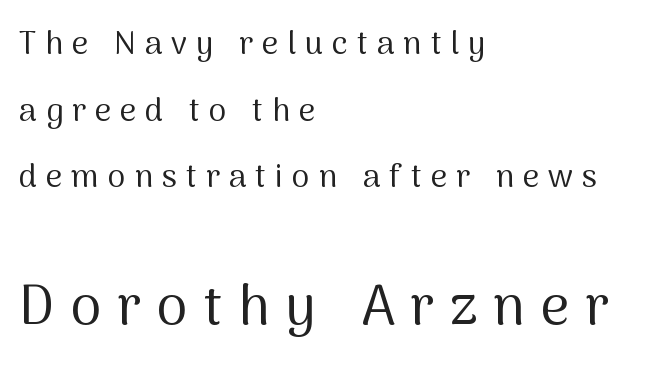
{"serif": "no", "italic": "no", "bold": "no", "weight": "regular", "width": "normal", "stroke_contrast": "medium", "x_height": "medium", "monospaced": "no", "underline": "no", "align": "left", "line_spacing": "loose", "line_spacing_ratio": 2.08, "letter_spacing": "wide", "letter_spacing_em": 0.28, "larger_block": "second", "size_ratio": 1.75, "glyph_px": 56}
